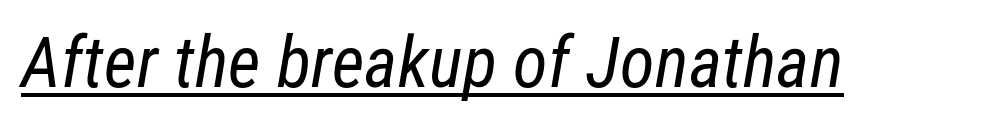
The image shows 71 px regular-weight, condensed sans-serif type; set normal letter spacing, underlined; low stroke contrast and a medium x-height.
